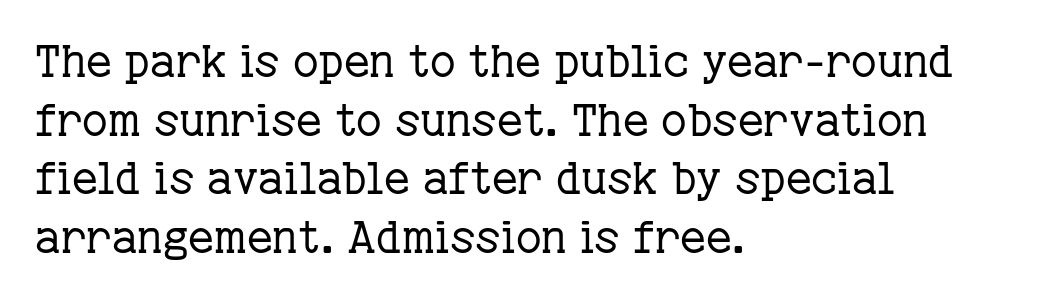
{"serif": "yes", "italic": "no", "bold": "no", "weight": "regular", "width": "normal", "stroke_contrast": "low", "x_height": "medium", "monospaced": "no", "underline": "no", "align": "left", "line_spacing": "normal", "line_spacing_ratio": 1.33, "letter_spacing": "normal", "letter_spacing_em": 0.0, "glyph_px": 44}
